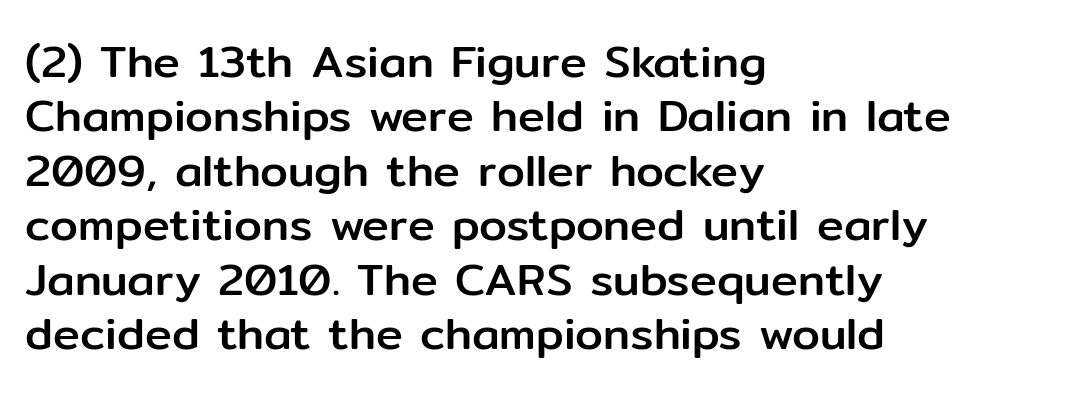
The image shows 45 px sans-serif type, upright; set left-aligned, line spacing 1.21x, normal letter spacing, not underlined; low stroke contrast and a medium x-height.
